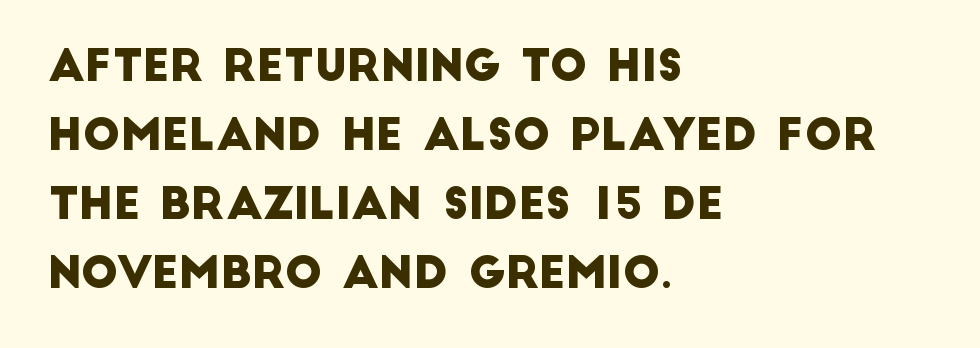
Q: Is the typeface a serif or a sans-serif typeface? A: Sans-serif.
Q: Is the text underlined? A: No.
Q: How is the paragraph aligned? A: Left-aligned.
Q: Is the spacing between letters normal or unusually wide? A: Normal.
Q: Is the spacing between lines tight, normal or loose? A: Normal.
Q: Width (condensed, normal, or wide)? A: Normal.
Q: Stroke contrast? A: Low.
Q: x-height? A: Large.
Q: Monospaced? A: No.
